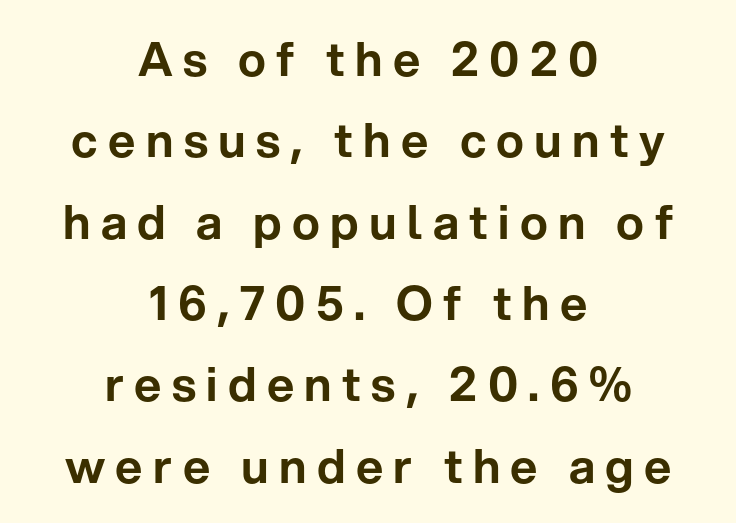
Spacing verdict: proportional, widths tailored to each character. A centered setting, common on invitations and titles, is used for this passage. This sample uses an upright cut, with every glyph sitting square on the baseline. Observe the wide spacing: letters keep a clear distance from each other. Grotesque or geometric, the face here clearly has no serifs. Quick note: underline off.
